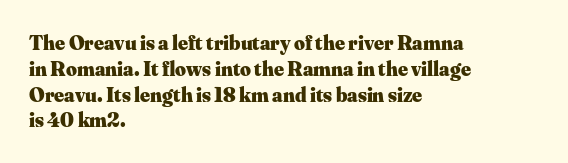
The letters stand upright; this is a roman face. Every row of glyphs begins at an identical x-position on the left. Between one letter and the next there's only the usual sliver of space. Caption: bold face, heavy strokes.
